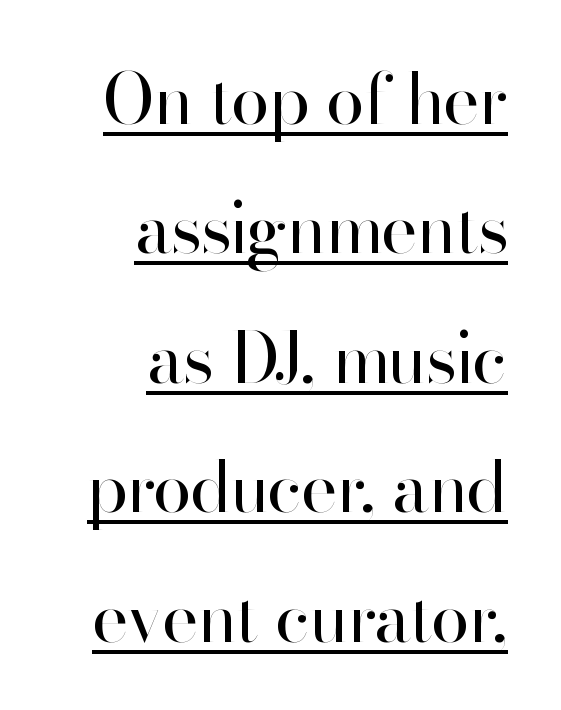
Q: Is the text bold? A: No.
Q: Is the text italic (slanted)? A: No, it is upright.
Q: Is the typeface a serif or a sans-serif typeface? A: Sans-serif.
Q: Is the text underlined? A: Yes.
Q: How is the paragraph aligned? A: Right-aligned.
Q: Is the spacing between letters normal or unusually wide? A: Normal.
Q: Width (condensed, normal, or wide)? A: Normal.
Q: Stroke contrast? A: High.
Q: x-height? A: Small.
Q: Monospaced? A: No.
